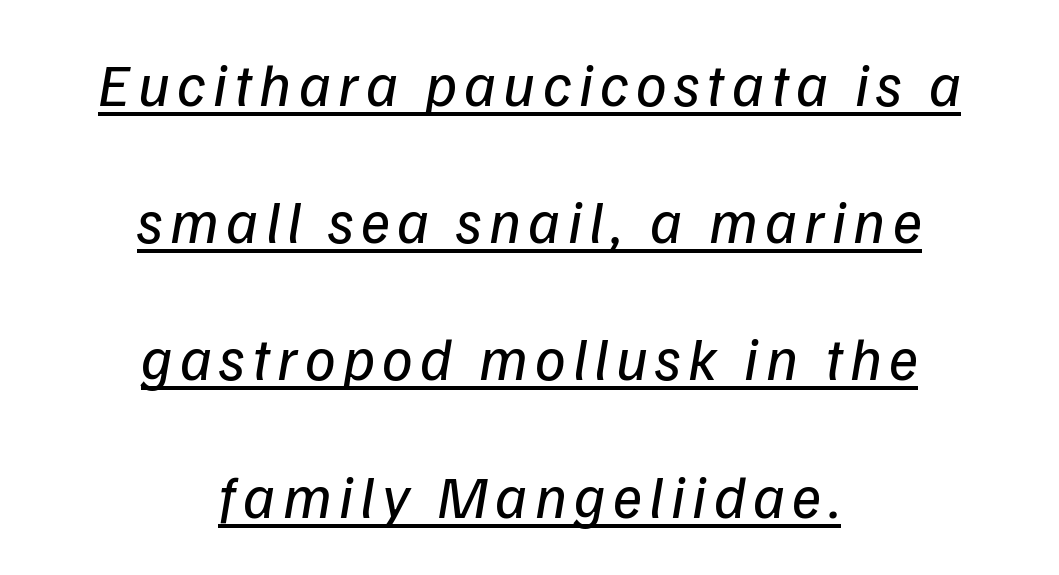
The image shows 61 px regular-weight sans-serif type; set centered, loose line spacing (2.25x), underlined; low stroke contrast and a medium x-height.
